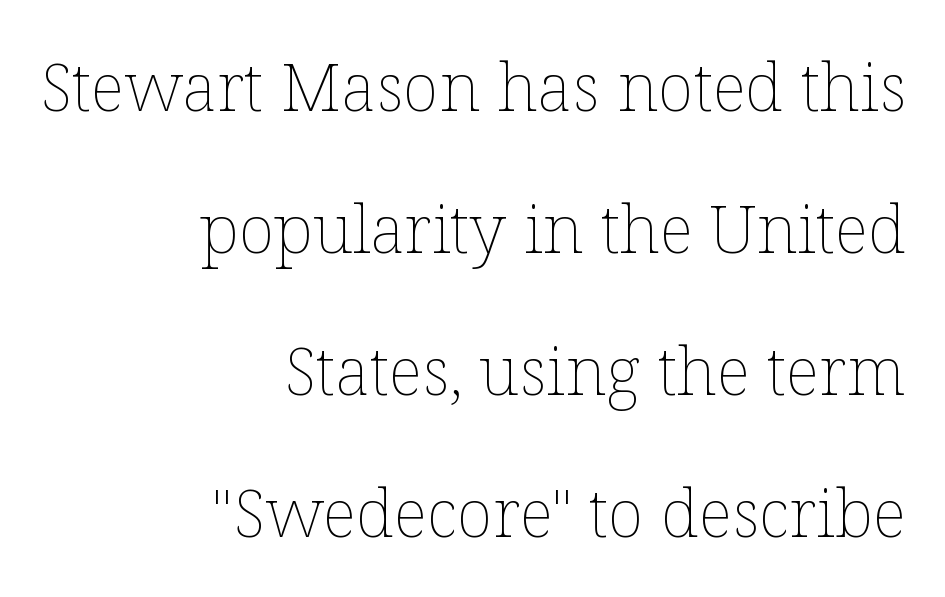
Students, observe: this is what heavily led, spacious text looks like. On a weight scale, this lands at 450 or below. The lines are quadded right. In terms of letterspacing, this is plain default setting. Is there any slant? The stems are plumb.
